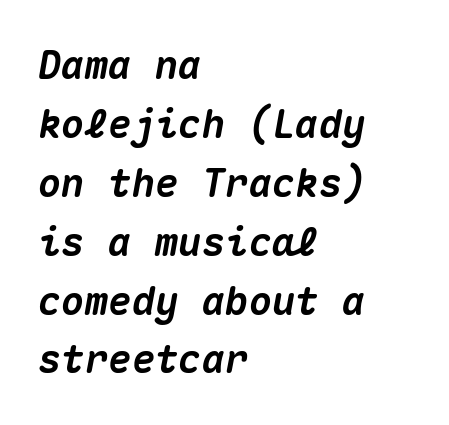
Posture: slanted. Emphasis by weight is at full strength: bold. The space beneath each line is pristine and unruled. Reading down the column, the eye jumps a familiar distance to each next line. Visually the block forms a straight wall on the left and a jagged coastline on the right.
